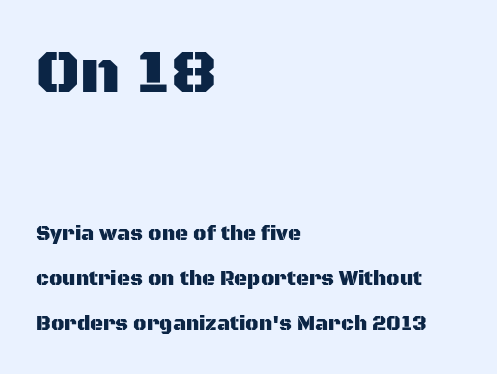
The image shows 61 px sans-serif type, upright; set left-aligned, loose line spacing (2.24x), normal letter spacing, not underlined; the first (top) block is 3.05x larger; medium stroke contrast and a large x-height.
